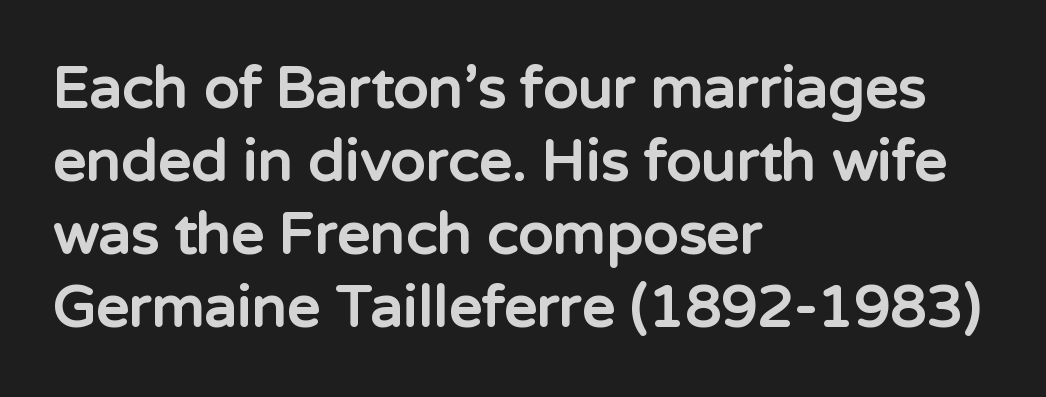
The image shows 58 px bold sans-serif type, upright; set left-aligned, normal line spacing (1.26x), normal letter spacing, not underlined; low stroke contrast and a medium x-height.
